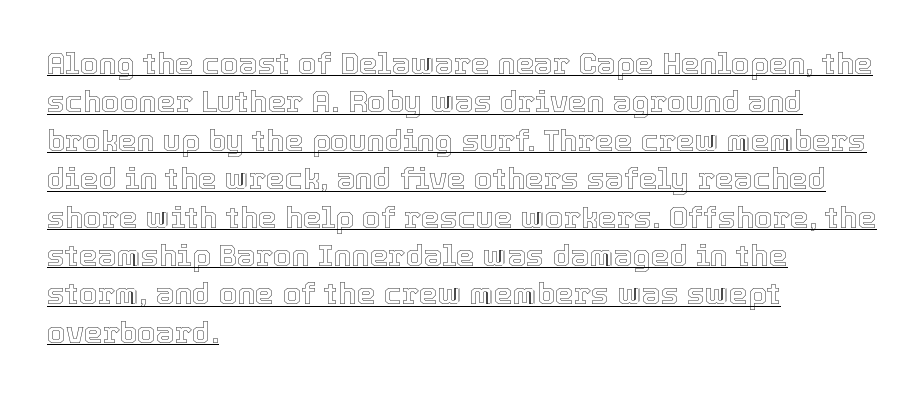
Q: Is the text italic (slanted)? A: No, it is upright.
Q: Is the text underlined? A: Yes.
Q: How is the paragraph aligned? A: Left-aligned.
Q: Is the spacing between letters normal or unusually wide? A: Normal.
Q: Is the spacing between lines tight, normal or loose? A: Normal.
Q: Width (condensed, normal, or wide)? A: Normal.
Q: x-height? A: Medium.
Q: Monospaced? A: No.
